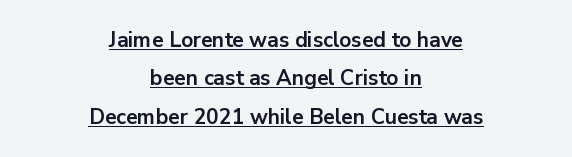
Q: Is the text bold? A: Yes.
Q: Is the text italic (slanted)? A: No, it is upright.
Q: Is the text underlined? A: Yes.
Q: How is the paragraph aligned? A: Centered.
Q: Is the spacing between letters normal or unusually wide? A: Normal.
